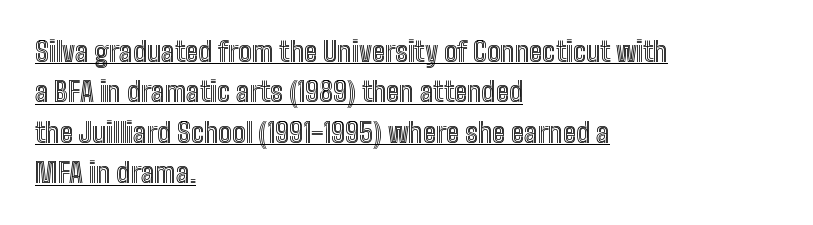
{"italic": "no", "underline": "yes", "align": "left", "line_spacing": "normal", "line_spacing_ratio": 1.5, "letter_spacing": "normal", "letter_spacing_em": 0.0, "glyph_px": 27}
